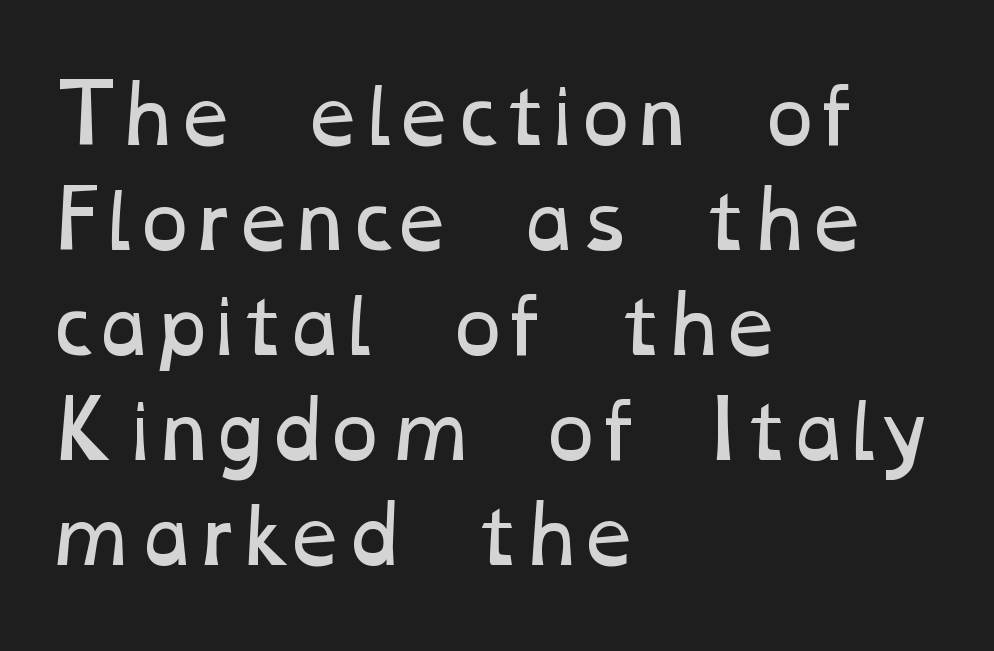
The space beneath each line is pristine and unruled. Horizontal bands of white between lines are of average thickness. Line starts are locked; line ends wander. Each letter keeps its own natural width here, so spacing adapts to shape. The letters look calm and open, with moderate or lighter stems. Standard letterfit; no display-style spreading of the glyphs.
